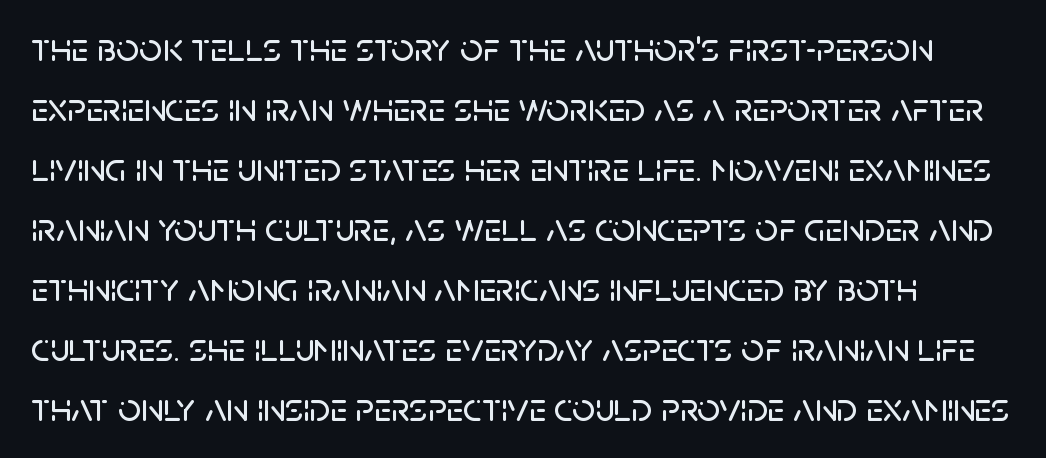
{"serif": "no", "italic": "no", "width": "normal", "stroke_contrast": "low", "x_height": "large", "monospaced": "no", "underline": "no", "line_spacing": "normal", "line_spacing_ratio": 1.5, "letter_spacing": "normal", "letter_spacing_em": 0.0, "glyph_px": 40}
